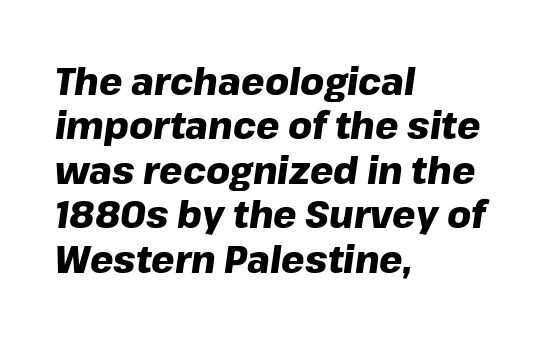
Q: Is the text bold? A: Yes.
Q: Is the text italic (slanted)? A: Yes, it leans right by about 8 degrees.
Q: Is the text underlined? A: No.
Q: How is the paragraph aligned? A: Left-aligned.
Q: Is the spacing between letters normal or unusually wide? A: Normal.
Q: Width (condensed, normal, or wide)? A: Normal.
Q: Stroke contrast? A: Low.
Q: x-height? A: Medium.
Q: Monospaced? A: No.
